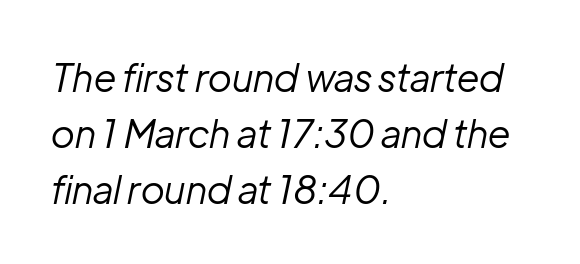
Q: Is the text bold? A: No.
Q: Is the text italic (slanted)? A: Yes, it leans right by about 12 degrees.
Q: Is the text underlined? A: No.
Q: How is the paragraph aligned? A: Left-aligned.
Q: Is the spacing between letters normal or unusually wide? A: Normal.
Q: Is the spacing between lines tight, normal or loose? A: Normal.
Q: Width (condensed, normal, or wide)? A: Normal.
Q: Stroke contrast? A: Low.
Q: x-height? A: Medium.
Q: Monospaced? A: No.
